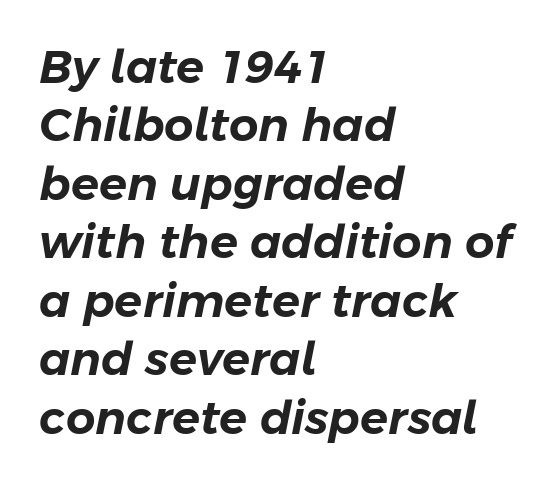
{"italic": "yes", "lean": "right", "slant_degrees": 11, "width": "normal", "stroke_contrast": "low", "x_height": "medium", "monospaced": "no", "underline": "no", "align": "left", "line_spacing": "normal", "line_spacing_ratio": 1.27, "letter_spacing": "normal", "letter_spacing_em": 0.0, "glyph_px": 46}
